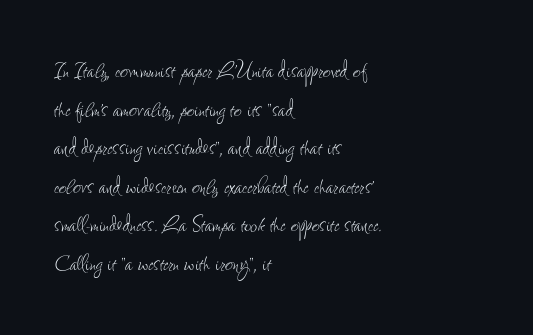
{"bold": "no", "underline": "no", "align": "left", "line_spacing": "normal", "line_spacing_ratio": 1.43, "letter_spacing": "normal", "letter_spacing_em": 0.0, "glyph_px": 27}
